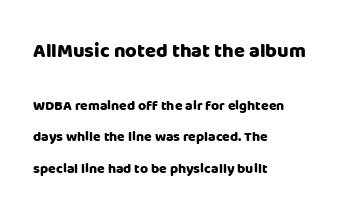
Q: Is the text bold? A: Yes.
Q: Is the text italic (slanted)? A: No, it is upright.
Q: Is the text underlined? A: No.
Q: How is the paragraph aligned? A: Left-aligned.
Q: Is the spacing between letters normal or unusually wide? A: Normal.
Q: Is the spacing between lines tight, normal or loose? A: Loose.
Q: Which block of text is set in a larger size, the first (top) or the second (bottom)? A: The first (top) one.
